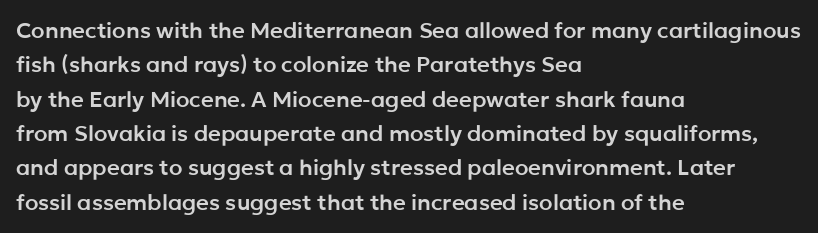
Teacher's note: observe the even left margin — that is flush-left alignment. The passage shown has conventional tracking throughout. It's the straight-up-and-down kind of type. The block of text has a typical density, with ordinary space between rows. The area under the type is left untouched.
